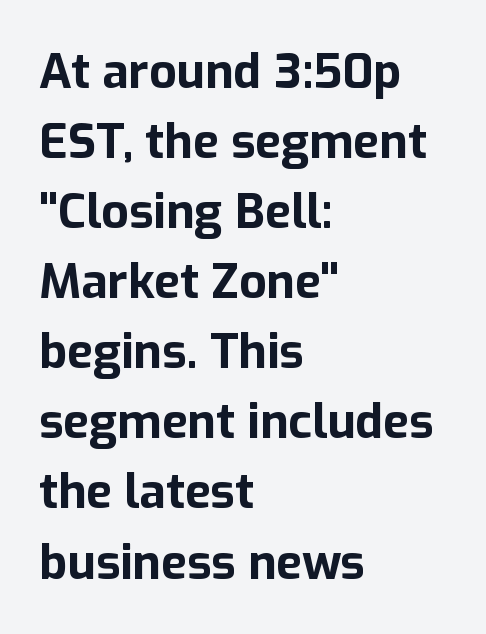
{"serif": "no", "italic": "no", "bold": "yes", "weight": "bold", "width": "normal", "stroke_contrast": "low", "x_height": "medium", "monospaced": "no", "underline": "no", "align": "left", "line_spacing": "normal", "line_spacing_ratio": 1.46, "letter_spacing": "normal", "letter_spacing_em": 0.0, "glyph_px": 48}
